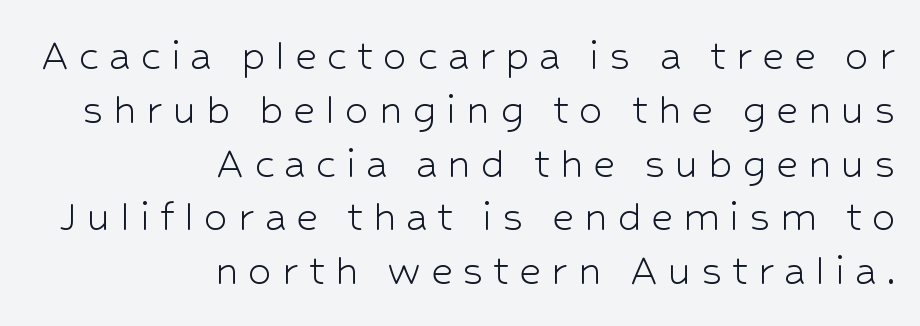
The image shows 48 px light sans-serif type, upright; set right-aligned, tight line spacing (1.12x), unusually wide letter spacing (+0.2 em), not underlined; low stroke contrast and a medium x-height.
